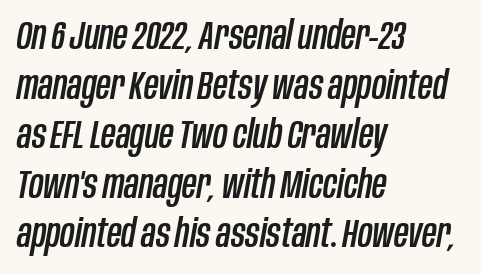
Q: Is the text italic (slanted)? A: Yes, it leans right by about 10 degrees.
Q: Is the text underlined? A: No.
Q: How is the paragraph aligned? A: Left-aligned.
Q: Is the spacing between letters normal or unusually wide? A: Normal.
Q: Width (condensed, normal, or wide)? A: Condensed.
Q: Stroke contrast? A: Low.
Q: x-height? A: Large.
Q: Monospaced? A: No.
